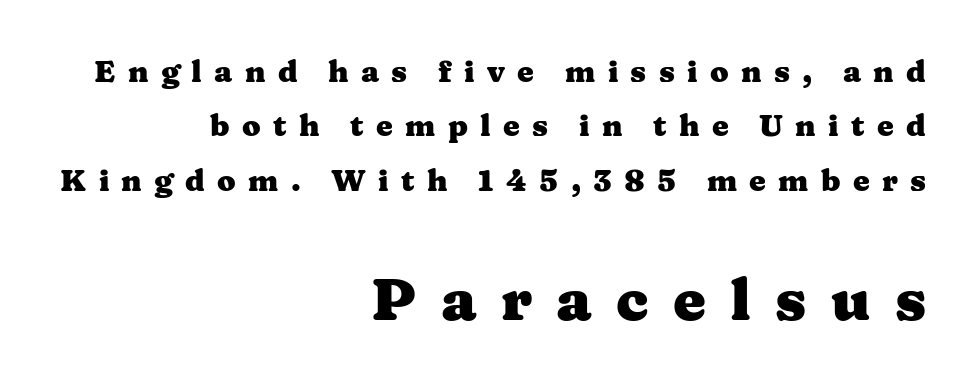
Q: Is the text bold? A: Yes.
Q: Is the text italic (slanted)? A: No, it is upright.
Q: Is the typeface a serif or a sans-serif typeface? A: Serif.
Q: Is the text underlined? A: No.
Q: How is the paragraph aligned? A: Right-aligned.
Q: Is the spacing between letters normal or unusually wide? A: Unusually wide.
Q: Which block of text is set in a larger size, the first (top) or the second (bottom)? A: The second (bottom) one.
Q: Width (condensed, normal, or wide)? A: Wide.
Q: Stroke contrast? A: Medium.
Q: x-height? A: Medium.
Q: Monospaced? A: No.
